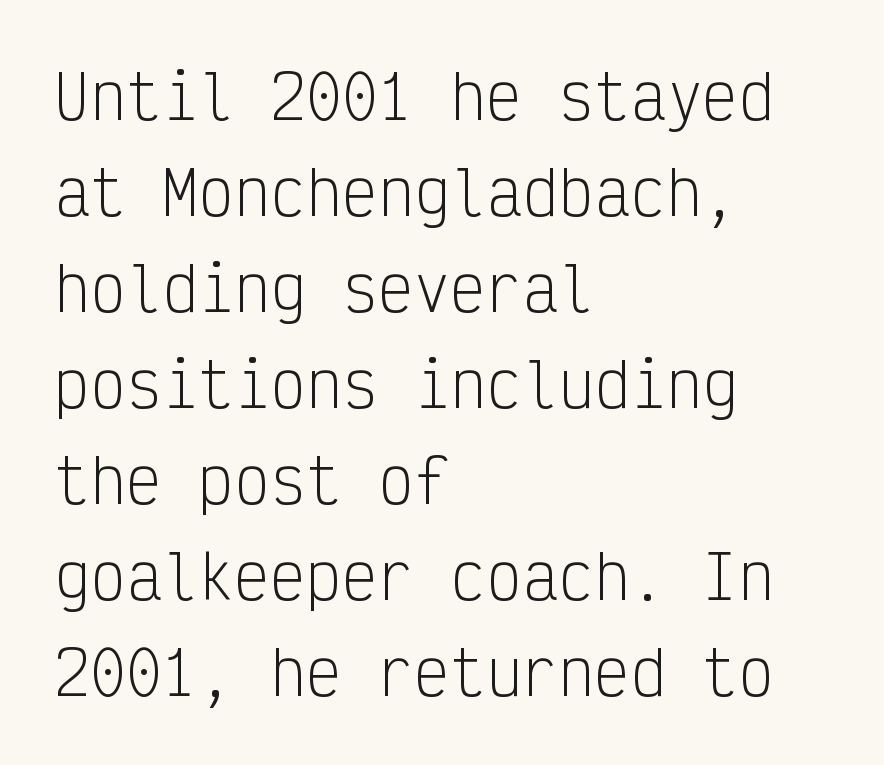
{"serif": "no", "italic": "no", "bold": "no", "weight": "light", "width": "condensed", "stroke_contrast": "low", "x_height": "medium", "monospaced": "yes", "underline": "no", "align": "left", "line_spacing": "normal", "line_spacing_ratio": 1.6, "letter_spacing": "normal", "letter_spacing_em": 0.0, "glyph_px": 60}
